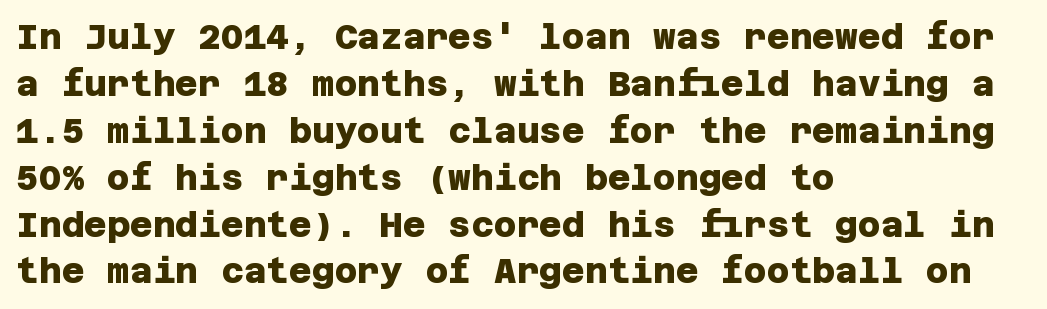
Type style note: lacks serifs. Nobody drew a line under any word here. Tracking value appears to be zero — textbook default spacing. Where is the straight margin? On the left. Caption: bold face, heavy strokes. Honestly, the row spacing looks completely unremarkable.
